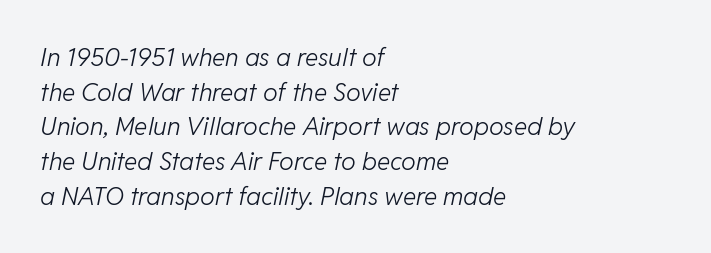
{"italic": "yes", "lean": "right", "slant_degrees": 11, "bold": "no", "underline": "no", "align": "left", "line_spacing": "normal", "line_spacing_ratio": 1.39, "letter_spacing": "normal", "letter_spacing_em": 0.0, "glyph_px": 25}
